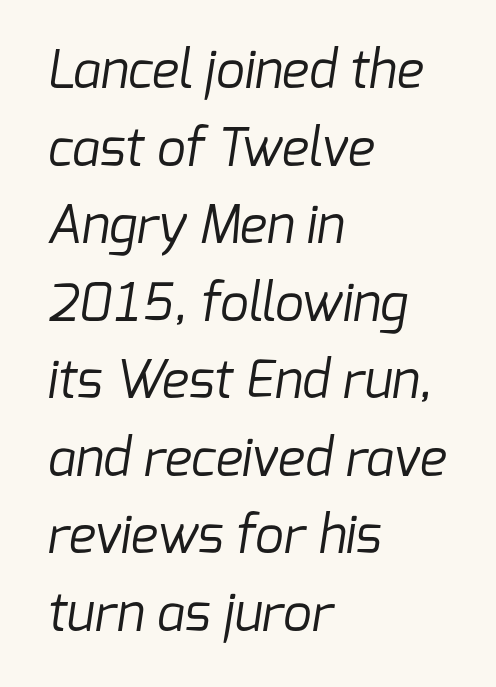
Q: Is the text bold? A: No.
Q: Is the typeface a serif or a sans-serif typeface? A: Sans-serif.
Q: Is the text underlined? A: No.
Q: How is the paragraph aligned? A: Left-aligned.
Q: Is the spacing between letters normal or unusually wide? A: Normal.
Q: Is the spacing between lines tight, normal or loose? A: Normal.
Q: Width (condensed, normal, or wide)? A: Normal.
Q: Stroke contrast? A: Low.
Q: x-height? A: Medium.
Q: Monospaced? A: No.
